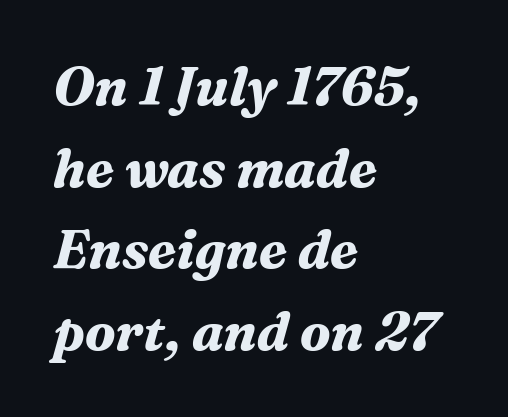
{"serif": "yes", "italic": "yes", "lean": "right", "slant_degrees": 16, "bold": "yes", "weight": "bold", "width": "normal", "stroke_contrast": "medium", "x_height": "medium", "monospaced": "no", "underline": "no", "align": "left", "line_spacing": "normal", "line_spacing_ratio": 1.54, "letter_spacing": "normal", "letter_spacing_em": 0.0, "glyph_px": 53}
